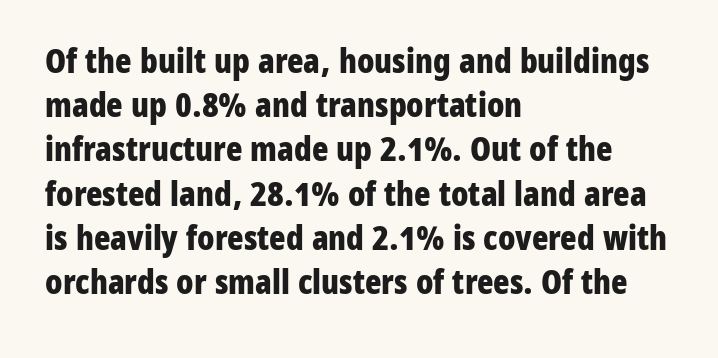
Plenty of ink on the page — the face is bold. Horizontal bands of white between lines are of average thickness. These lines are composed in type without serifs. Spacing verdict: proportional, widths tailored to each character. These lines keep a tight, regular rhythm from letter to letter. Posture: upright roman.
